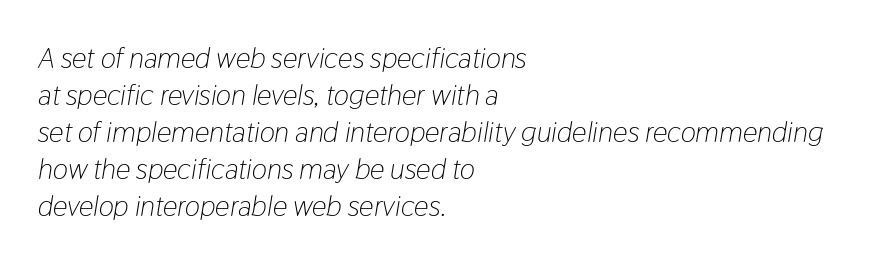
Q: Is the text bold? A: No.
Q: Is the text italic (slanted)? A: Yes, it leans right by about 9 degrees.
Q: Is the text underlined? A: No.
Q: How is the paragraph aligned? A: Left-aligned.
Q: Is the spacing between letters normal or unusually wide? A: Normal.
Q: Is the spacing between lines tight, normal or loose? A: Normal.
Q: Width (condensed, normal, or wide)? A: Condensed.
Q: Stroke contrast? A: Low.
Q: x-height? A: Medium.
Q: Monospaced? A: No.
